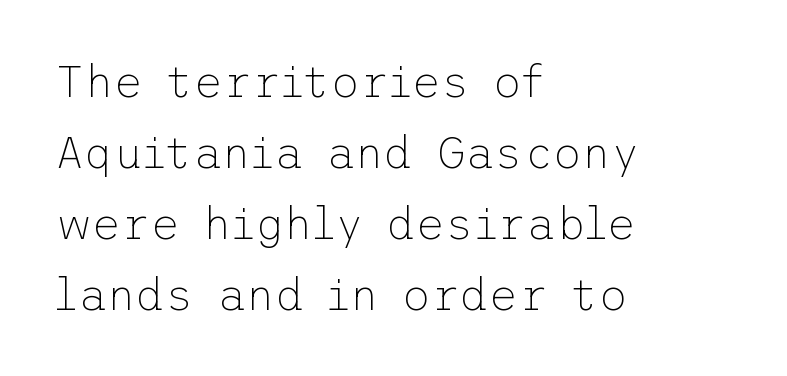
The strokes are not fattened; the text isn't bold. These lines keep a tight, regular rhythm from letter to letter. Tall strokes in this sample are plumb rather than angled. This sample uses a sans-serif face.
